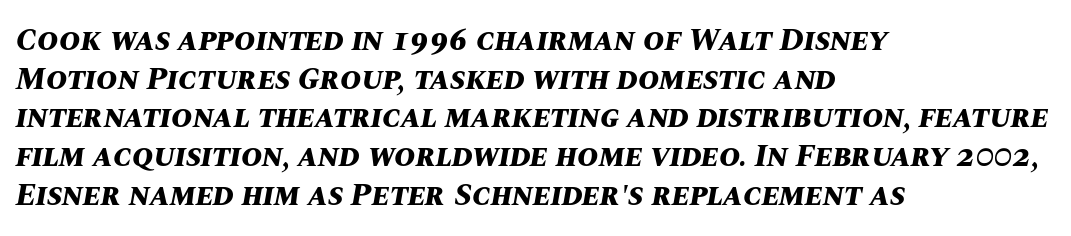
{"italic": "yes", "lean": "right", "slant_degrees": 10, "bold": "yes", "weight": "bold", "width": "normal", "stroke_contrast": "medium", "x_height": "large", "monospaced": "no", "underline": "no", "align": "left", "line_spacing_ratio": 1.21, "letter_spacing": "normal", "letter_spacing_em": 0.0, "glyph_px": 32}
